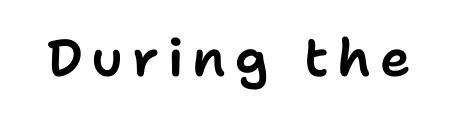
{"serif": "no", "italic": "no", "width": "normal", "stroke_contrast": "low", "x_height": "medium", "monospaced": "no", "underline": "no", "glyph_px": 52}
